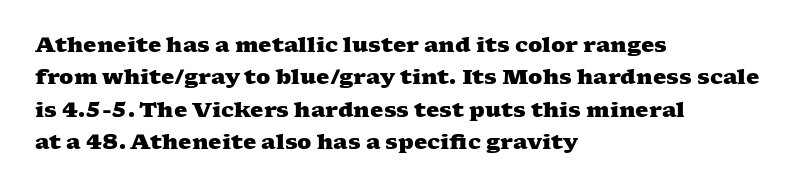
{"bold": "yes", "underline": "no", "align": "left", "line_spacing": "normal", "line_spacing_ratio": 1.54, "letter_spacing": "normal", "letter_spacing_em": 0.0, "glyph_px": 21}
